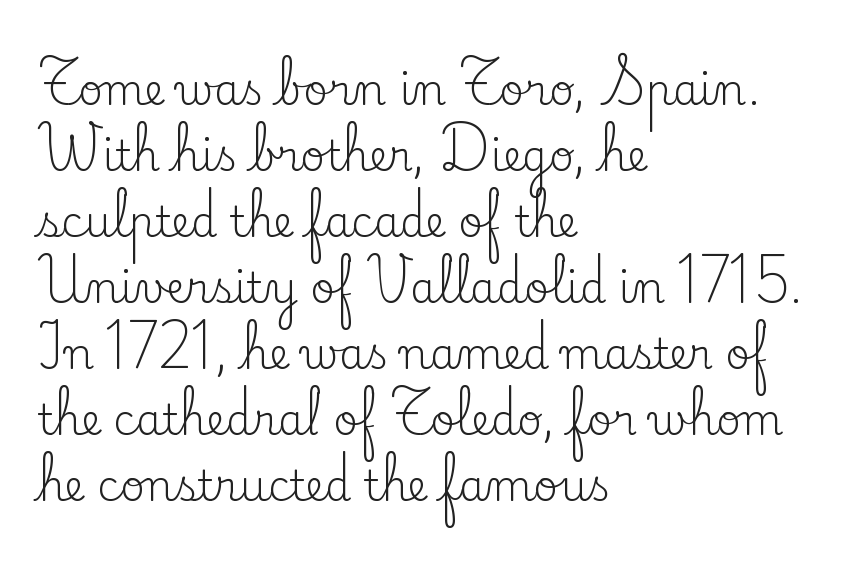
The image shows 42 px regular-weight type, upright; set left-aligned, normal line spacing (1.57x), normal letter spacing, not underlined; low stroke contrast and a small x-height.
